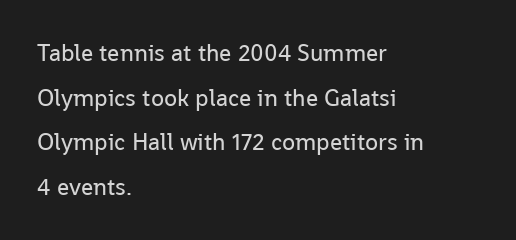
The letters look calm and open, with moderate or lighter stems. Each line starts at the same left margin while the right side varies. Underline: absent. What stands out about the letter spacing? Nothing — it is the standard amount.
